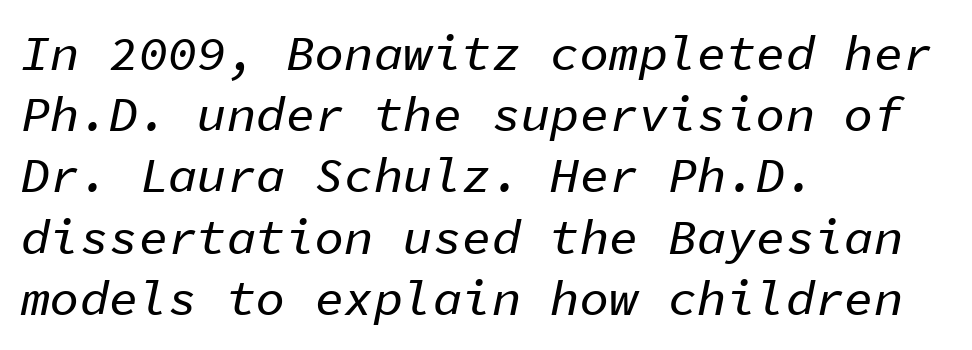
{"italic": "yes", "lean": "right", "slant_degrees": 11, "width": "normal", "stroke_contrast": "low", "x_height": "medium", "monospaced": "yes", "underline": "no", "align": "left", "line_spacing": "normal", "line_spacing_ratio": 1.25, "letter_spacing": "normal", "letter_spacing_em": 0.0, "glyph_px": 49}
